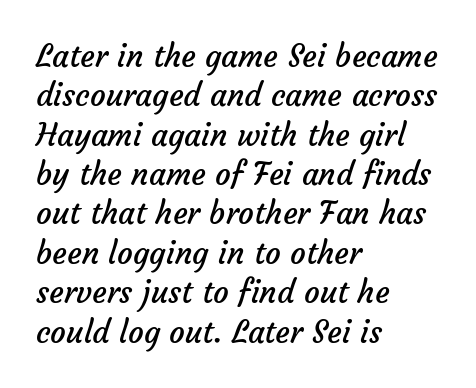
{"serif": "no", "bold": "no", "weight": "regular", "width": "normal", "stroke_contrast": "low", "x_height": "medium", "monospaced": "no", "underline": "no", "align": "left", "line_spacing": "normal", "line_spacing_ratio": 1.27, "letter_spacing": "normal", "letter_spacing_em": 0.0, "glyph_px": 31}
